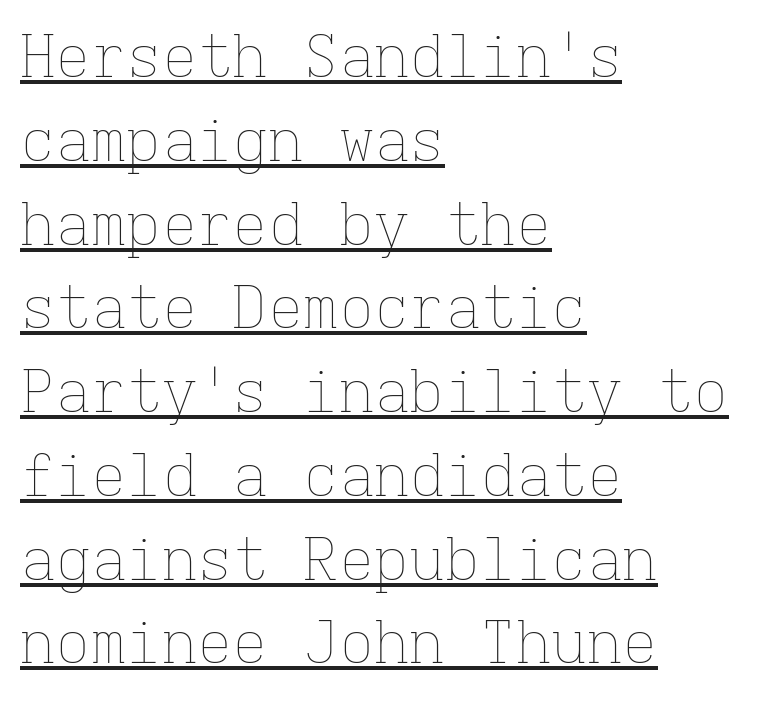
The image shows 59 px thin type, upright, monospaced; set left-aligned, normal line spacing (1.42x), normal letter spacing, underlined; low stroke contrast and a medium x-height.
